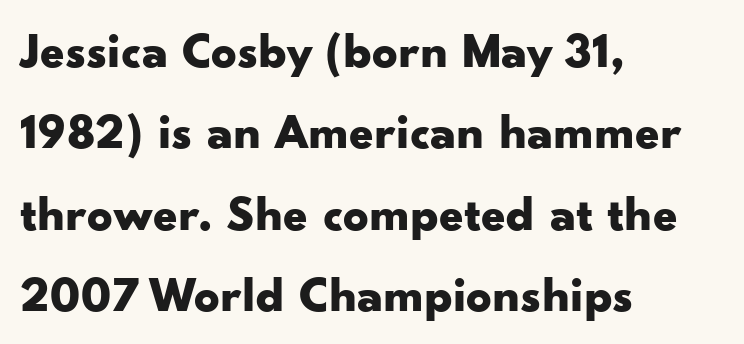
The image shows 50 px bold, wide sans-serif type, upright; set left-aligned, normal line spacing (1.63x), normal letter spacing, not underlined; low stroke contrast and a small x-height.
